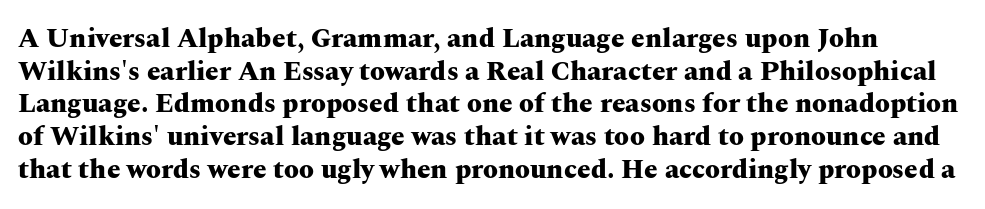
Each row of text sits above clean, open space. The specimen reads as upright at a glance. These lines keep a tight, regular rhythm from letter to letter. These words are printed bold, with thick strokes throughout.
